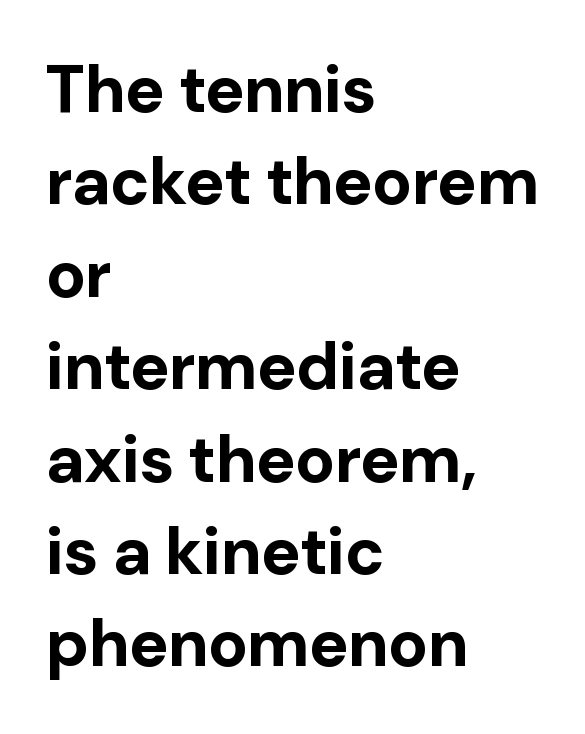
{"serif": "no", "italic": "no", "bold": "yes", "weight": "bold", "width": "normal", "stroke_contrast": "low", "x_height": "medium", "monospaced": "no", "underline": "no", "align": "left", "line_spacing": "normal", "line_spacing_ratio": 1.4, "letter_spacing": "normal", "letter_spacing_em": 0.0, "glyph_px": 66}
